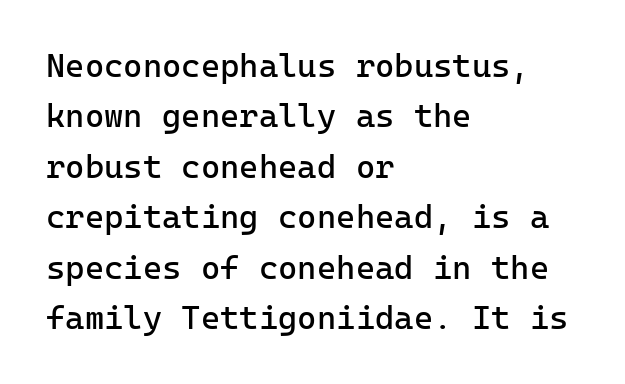
{"serif": "no", "italic": "no", "bold": "no", "weight": "regular", "width": "normal", "stroke_contrast": "low", "x_height": "medium", "underline": "no", "align": "left", "line_spacing": "normal", "line_spacing_ratio": 1.53, "letter_spacing": "normal", "letter_spacing_em": 0.0, "glyph_px": 33}
